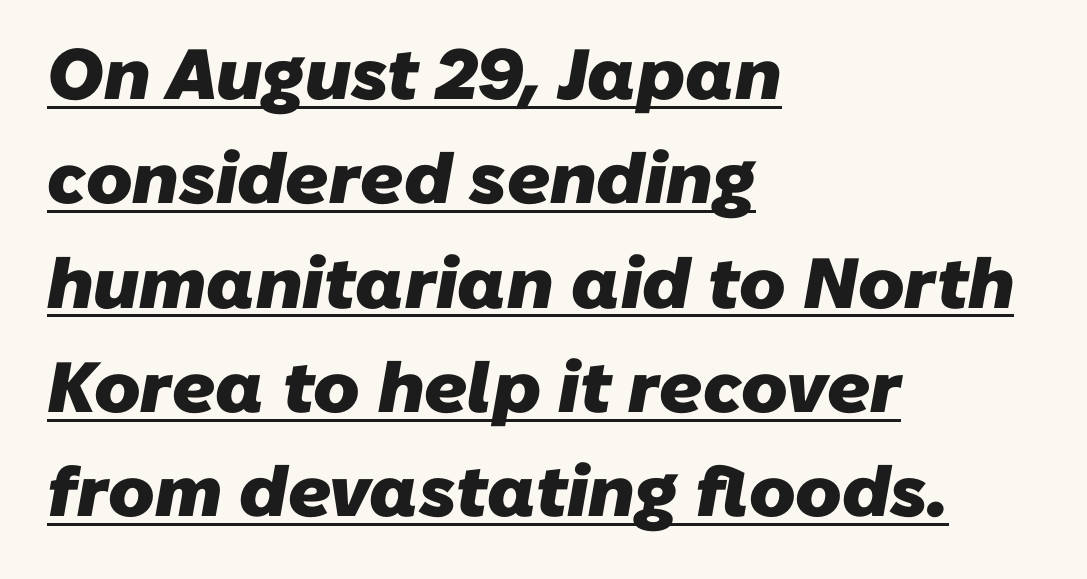
Every letter is thick-stroked: bold, no question. Beneath each row of characters lies a ruled line. In terms of letterform style, serifs are entirely absent. Horizontal bands of white between lines are of average thickness. Short and long lines alike share a common starting point at left. Spacing verdict: proportional, widths tailored to each character.
